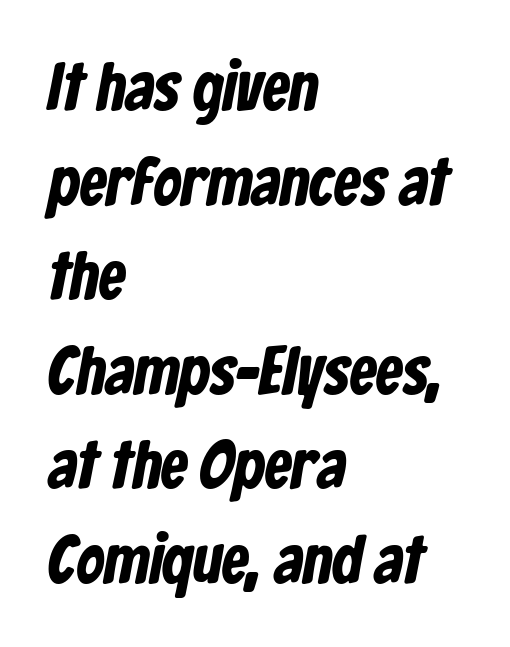
{"serif": "no", "width": "condensed", "stroke_contrast": "low", "x_height": "medium", "monospaced": "no", "underline": "no", "align": "left", "line_spacing": "normal", "line_spacing_ratio": 1.39, "letter_spacing": "normal", "letter_spacing_em": 0.0, "glyph_px": 68}
